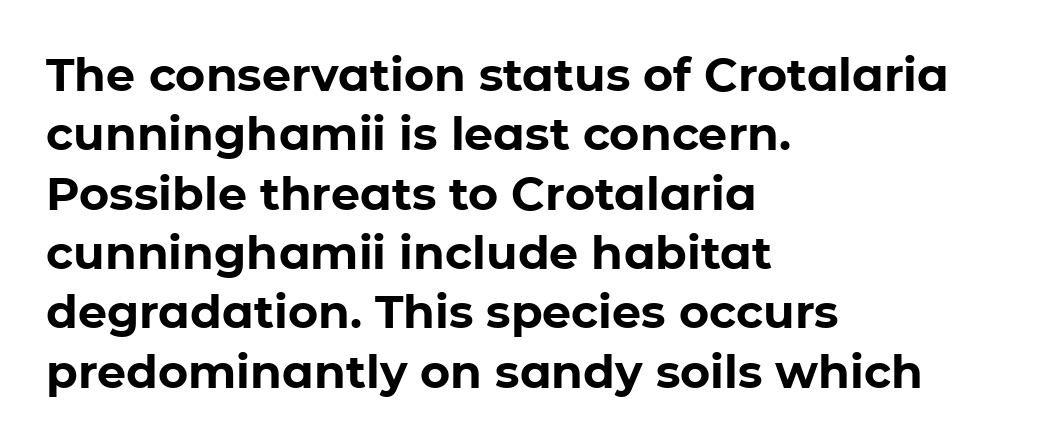
Plenty of ink on the page — the face is bold. Is there much room between lines? A standard amount, neither cramped nor airy. Horizontally, the lines are justified to the leading edge only. Ordinary non-slanted type is in use. The glyphs are unaccompanied by any horizontal stroke below them.
